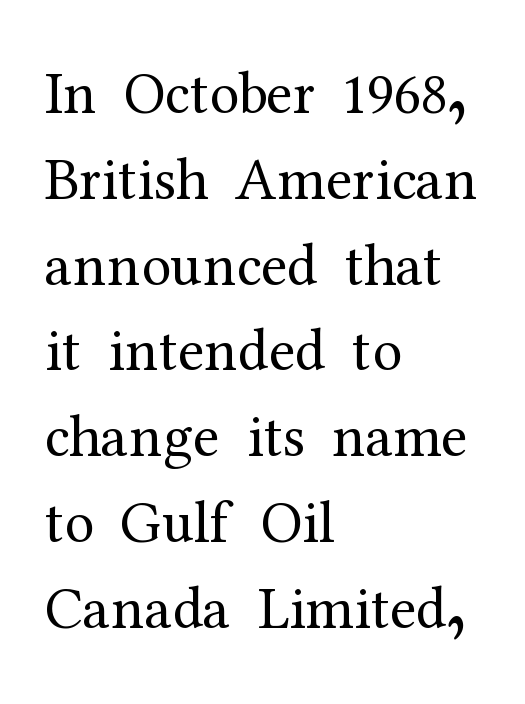
{"serif": "yes", "italic": "no", "bold": "no", "weight": "regular", "width": "normal", "stroke_contrast": "medium", "x_height": "medium", "monospaced": "no", "underline": "no", "align": "left", "line_spacing": "normal", "line_spacing_ratio": 1.43, "letter_spacing": "normal", "letter_spacing_em": 0.0, "glyph_px": 60}
